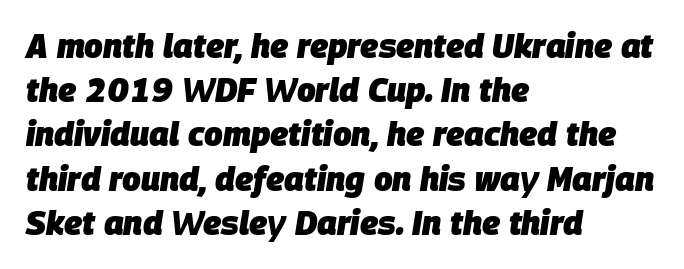
{"italic": "yes", "lean": "right", "slant_degrees": 9, "bold": "yes", "weight": "heavy", "width": "normal", "stroke_contrast": "low", "x_height": "large", "monospaced": "no", "underline": "no", "align": "left", "line_spacing": "normal", "line_spacing_ratio": 1.34, "letter_spacing": "normal", "letter_spacing_em": 0.0, "glyph_px": 33}
